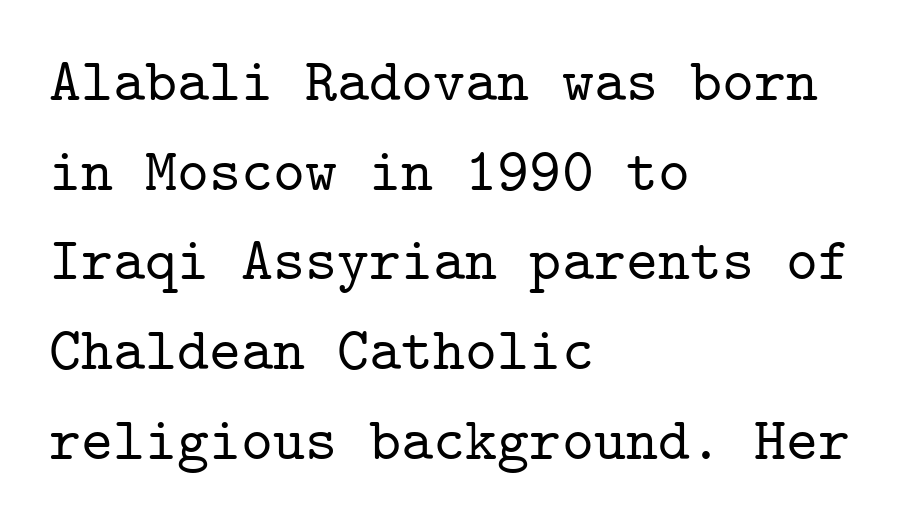
This sample is left-justified, so line endings fall wherever the words run out. The typography opts for an upright posture over an oblique one. The characters display serif detailing at their extremities. Fixed-width glyphs throughout — classic coding-font behaviour. Check under the words: just untouched page.
